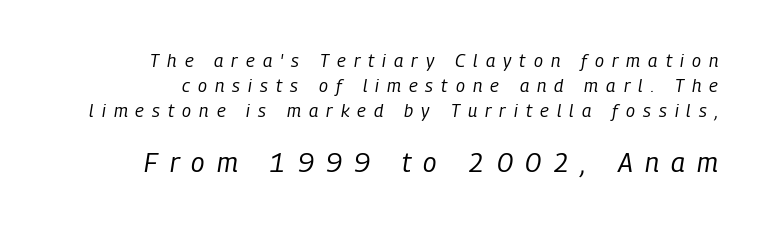
Q: Is the text bold? A: No.
Q: Is the text italic (slanted)? A: Yes, it leans right by about 9 degrees.
Q: Is the text underlined? A: No.
Q: How is the paragraph aligned? A: Right-aligned.
Q: Is the spacing between letters normal or unusually wide? A: Unusually wide.
Q: Is the spacing between lines tight, normal or loose? A: Normal.
Q: Which block of text is set in a larger size, the first (top) or the second (bottom)? A: The second (bottom) one.
